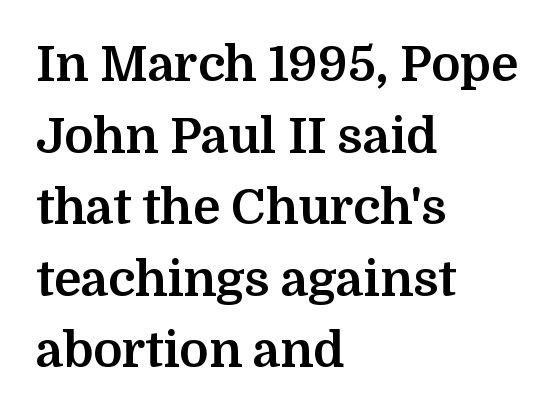
The passage shown is typed in a proportional face where columns would drift. Regular leading. Typographically, this falls in the serif category. Style check: upright. Bare-footed words on every line.
